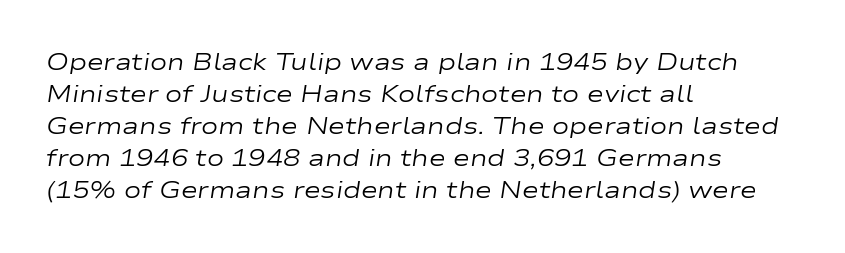
The line texture is even and compact thanks to regular tracking. This sample uses an oblique cut, with every glyph tilted off the vertical. Every row of glyphs begins at an identical x-position on the left. The space beneath each line is pristine and unruled. Rows of type keep a routine distance in the vertical direction.
